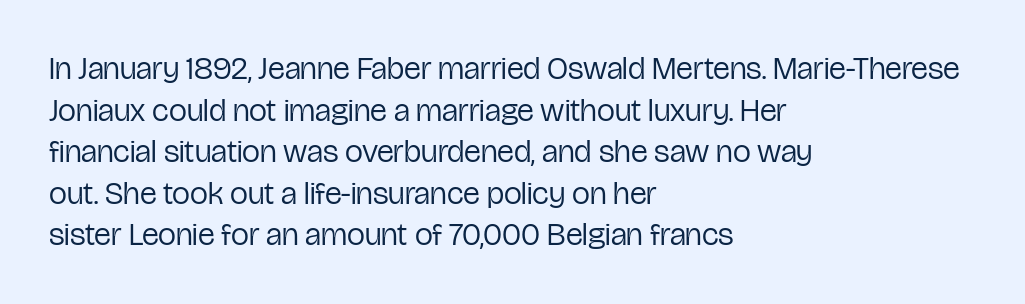
Each word holds together tightly as a unit, with standard inter-letter gaps. The lines sit at an ordinary, default distance from one another. Spacing verdict: proportional, widths tailored to each character. The passage shown is typeset with a sans-serif family. Alignment: flush left. The axis of the letterforms is exactly vertical.
